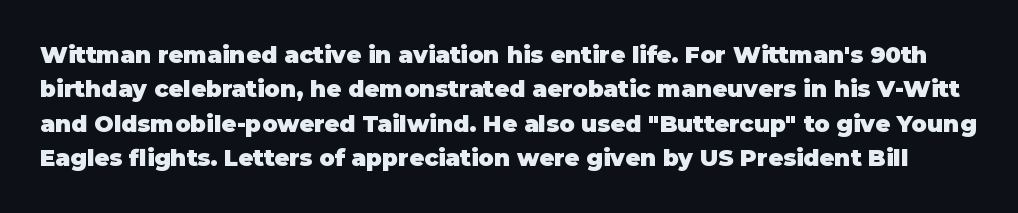
{"italic": "no", "bold": "yes", "underline": "no", "line_spacing": "normal", "line_spacing_ratio": 1.5, "letter_spacing": "normal", "letter_spacing_em": 0.0, "glyph_px": 23}
